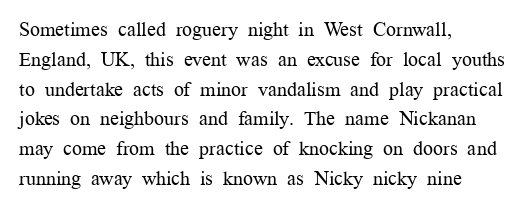
Rule under the text: the space is simply empty. Upright lettering throughout. This rendering leaves character spacing at its baseline value. If you drew a ruler down the left edge, every line would touch it. Is there much room between lines? A standard amount, neither cramped nor airy. This reads as an unemphasized weight, regular at the heaviest.
